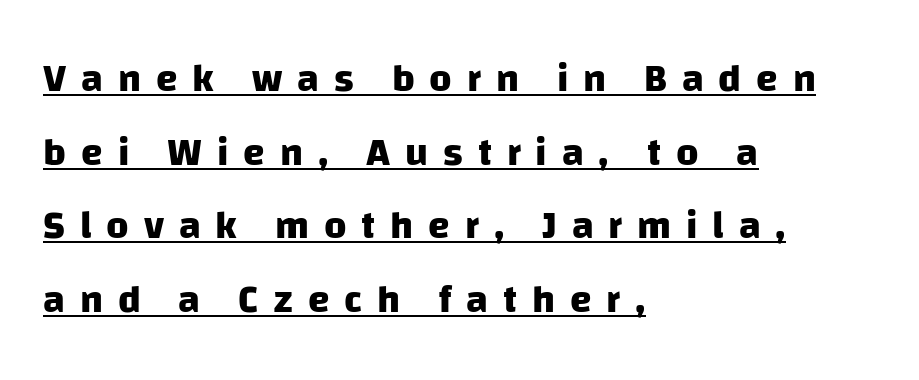
{"serif": "no", "bold": "yes", "weight": "heavy", "width": "normal", "stroke_contrast": "low", "x_height": "large", "monospaced": "no", "underline": "yes", "align": "left", "line_spacing_ratio": 1.89, "letter_spacing": "wide", "letter_spacing_em": 0.38, "glyph_px": 39}
